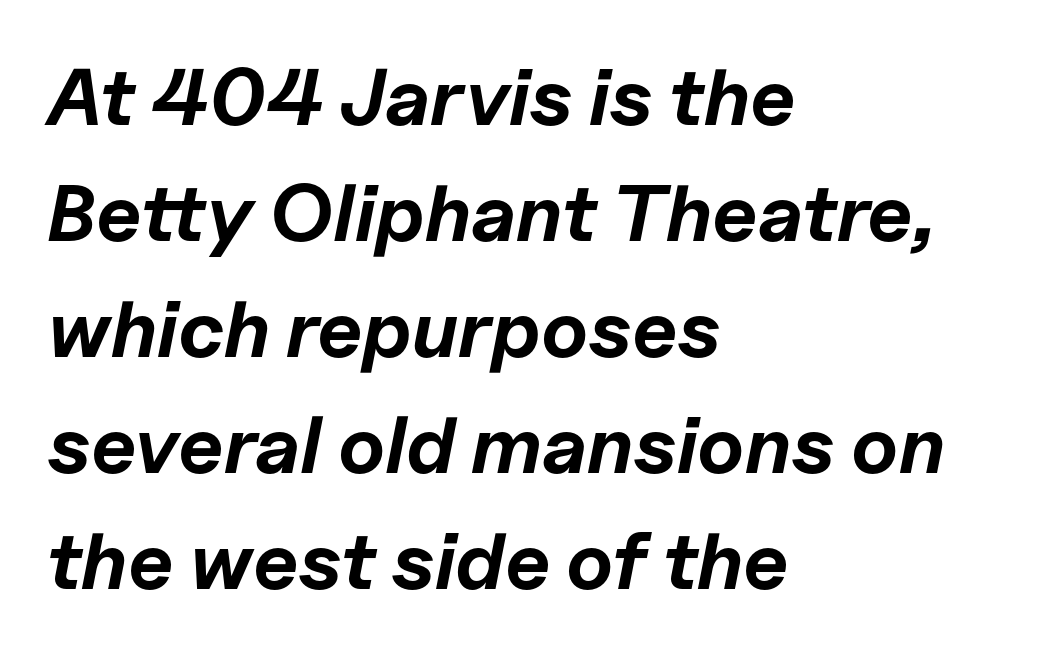
Compared with typical body copy, the letter spacing here is the same. Tall strokes in this sample are angled rather than plumb. One glance says typical: line gaps are just what's usual. Proportional: the letters do not fall into vertical columns. Set as a true bold cut, around the 700 mark.
